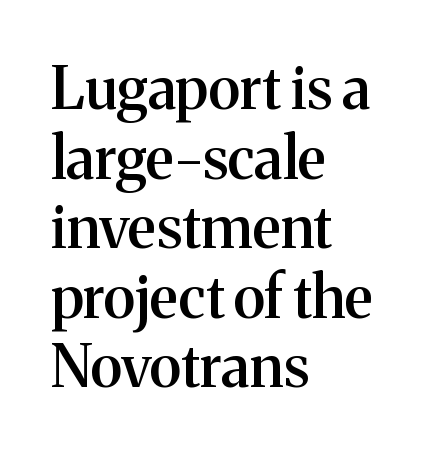
Q: Is the text bold? A: Semi-bold.
Q: Is the text italic (slanted)? A: No, it is upright.
Q: Is the typeface a serif or a sans-serif typeface? A: Serif.
Q: Is the text underlined? A: No.
Q: How is the paragraph aligned? A: Left-aligned.
Q: Is the spacing between letters normal or unusually wide? A: Normal.
Q: Width (condensed, normal, or wide)? A: Normal.
Q: Stroke contrast? A: Medium.
Q: x-height? A: Medium.
Q: Monospaced? A: No.
